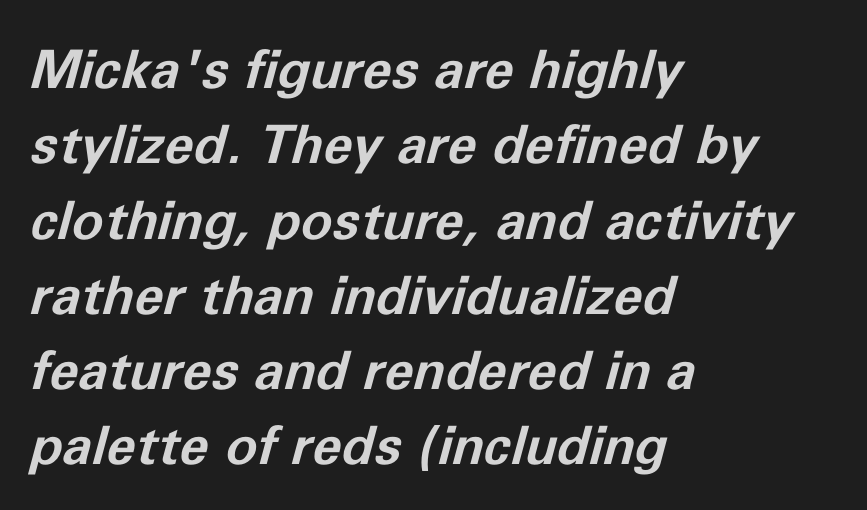
The image shows 53 px bold type, italic (leaning right); set left-aligned, normal line spacing (1.42x), normal letter spacing, not underlined; low stroke contrast and a medium x-height.
